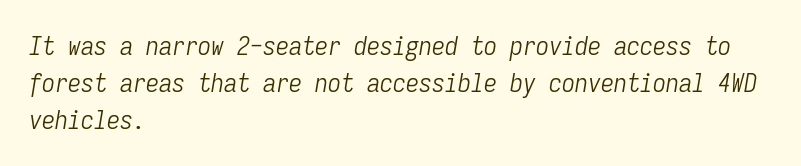
Q: Is the text bold? A: No.
Q: Is the text italic (slanted)? A: Yes, it leans right by about 9 degrees.
Q: Is the text underlined? A: No.
Q: How is the paragraph aligned? A: Left-aligned.
Q: Is the spacing between letters normal or unusually wide? A: Normal.
Q: Is the spacing between lines tight, normal or loose? A: Normal.
